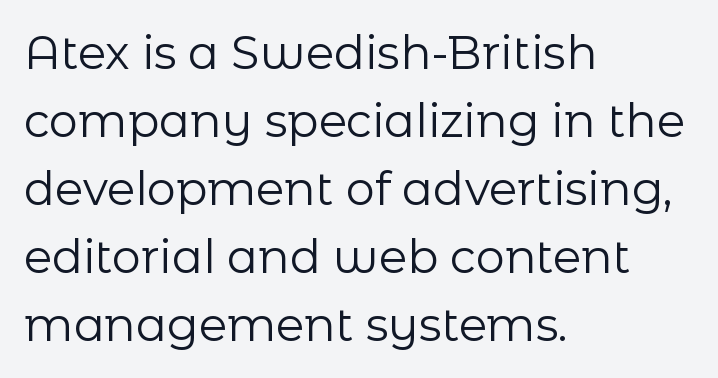
The image shows 46 px regular-weight sans-serif type, upright; set left-aligned, normal line spacing (1.48x), normal letter spacing, not underlined; low stroke contrast and a medium x-height.
